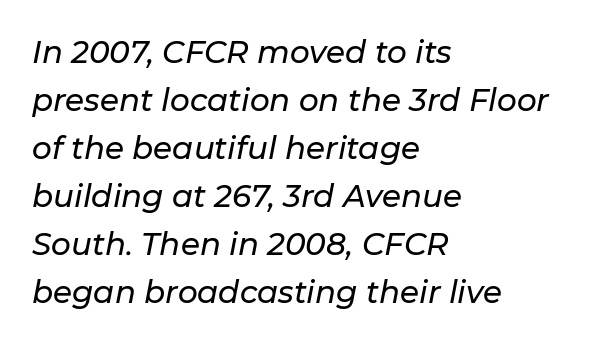
What's the leading like? Ordinary, nothing unusual. The line texture is even and compact thanks to regular tracking. Typeset ragged right — the left edge is the straight one. Just letters on the line, the space beneath them empty. The rendering uses natural spacing where letterforms have individual widths. Observe the lean: these are italic letterforms.
